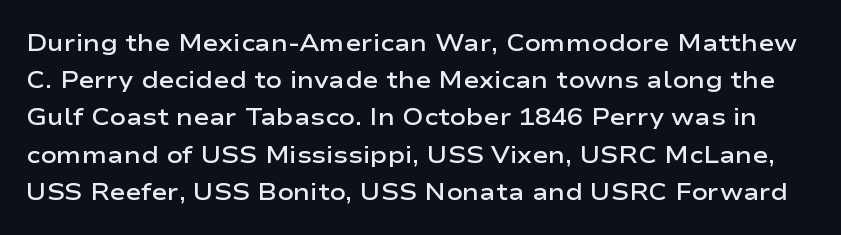
The image shows 24 px text type, upright; set normal line spacing (1.55x), normal letter spacing, not underlined.
